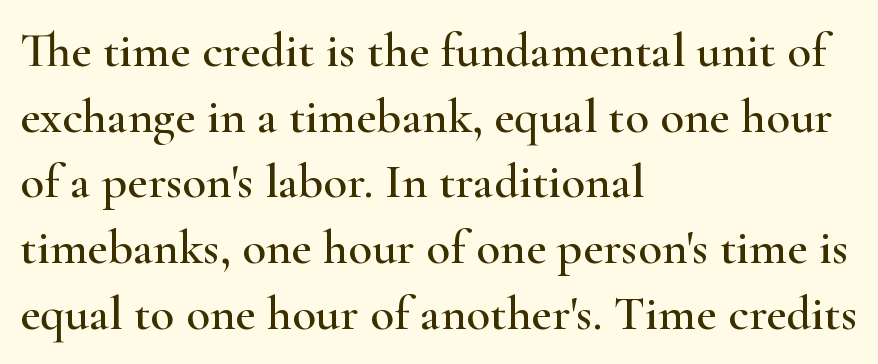
Q: Is the text italic (slanted)? A: No, it is upright.
Q: Is the typeface a serif or a sans-serif typeface? A: Serif.
Q: Is the text underlined? A: No.
Q: How is the paragraph aligned? A: Left-aligned.
Q: Is the spacing between letters normal or unusually wide? A: Normal.
Q: Is the spacing between lines tight, normal or loose? A: Normal.
Q: Width (condensed, normal, or wide)? A: Wide.
Q: Stroke contrast? A: High.
Q: x-height? A: Small.
Q: Monospaced? A: No.
